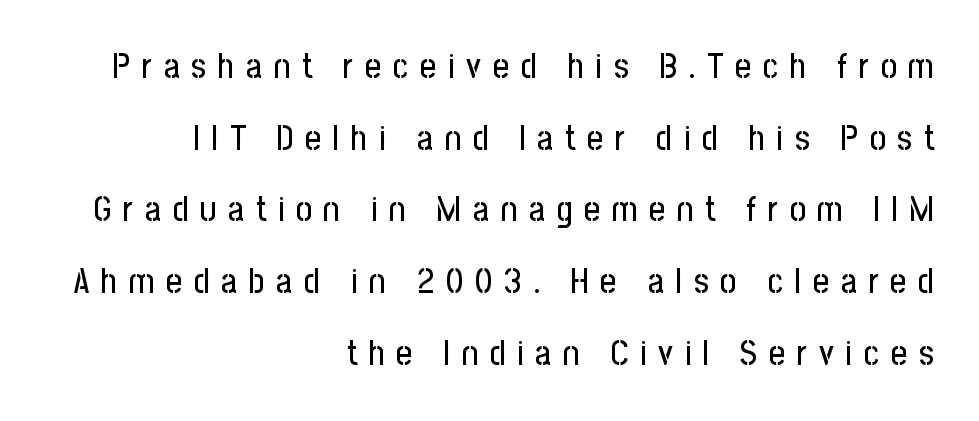
The zone under the glyphs is completely vacant. This is the regular roman posture of the typeface. Reading down the block, your eye finds every line finishing at a fixed right position. The rendering inserts visible extra space after every character. Check where the strokes stop: nothing finishes them off — pure sans. Spacing verdict: proportional, widths tailored to each character.
